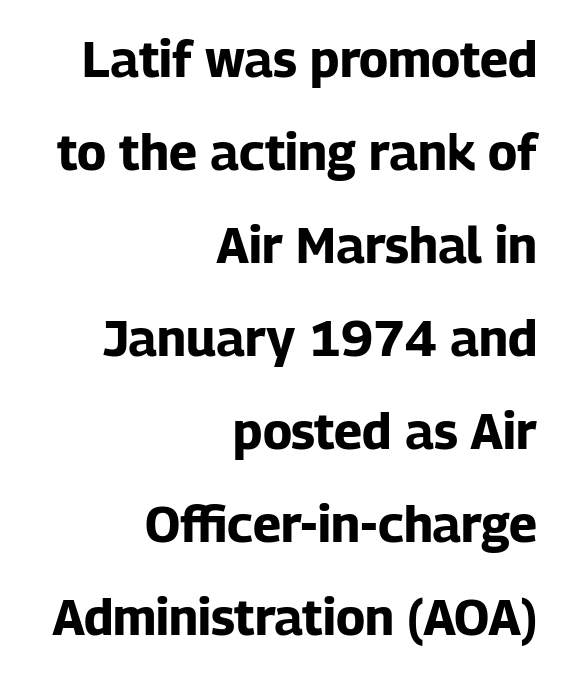
The passage shown is emphatically bold. Casual observation: everything's shoved over to the right. Descenders hang freely into open space. In terms of letterform style, serifs are entirely absent. Rendered with straight, roman letterforms. You could not count columns in this text — the font is proportionally spaced.
